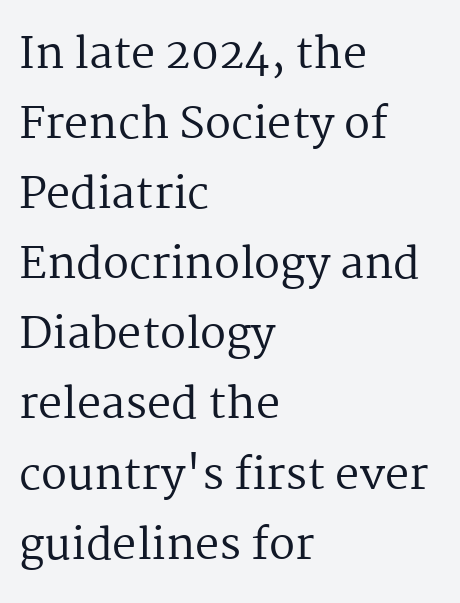
{"serif": "yes", "italic": "no", "bold": "no", "weight": "regular", "width": "normal", "stroke_contrast": "medium", "x_height": "medium", "monospaced": "no", "underline": "no", "align": "left", "line_spacing": "normal", "line_spacing_ratio": 1.63, "letter_spacing": "normal", "letter_spacing_em": 0.0, "glyph_px": 43}
